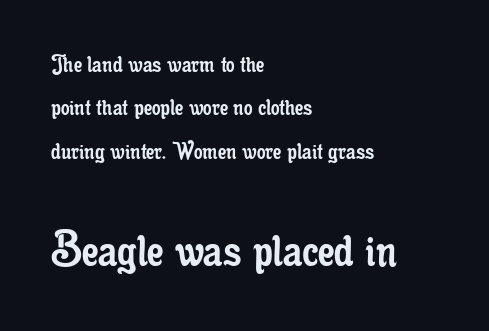
The image shows 54 px regular-weight, condensed serif type, upright; set left-aligned, normal line spacing (1.61x), normal letter spacing, not underlined; the second (bottom) block is 2.0x larger; low stroke contrast and a small x-height.
